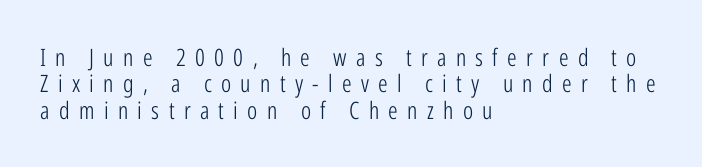
Look at the tracking — it's clearly loosened, letters drifting apart. Clear beneath every line of the passage. One glance says dense: line gaps are narrower than usual. These lines are set flush left with a ragged right edge. Nothing heavy about these letters — not bold at all.
